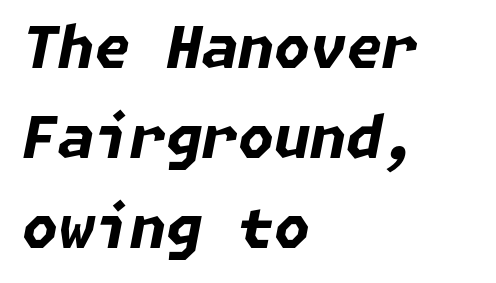
{"italic": "yes", "lean": "right", "slant_degrees": 11, "bold": "yes", "weight": "bold", "width": "normal", "stroke_contrast": "low", "x_height": "medium", "underline": "no", "align": "left", "line_spacing": "normal", "line_spacing_ratio": 1.55, "letter_spacing": "normal", "letter_spacing_em": 0.0, "glyph_px": 58}
